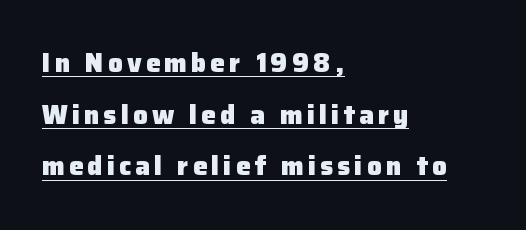
The image shows 26 px bold type, upright; set left-aligned, loose line spacing (1.99x), underlined.
